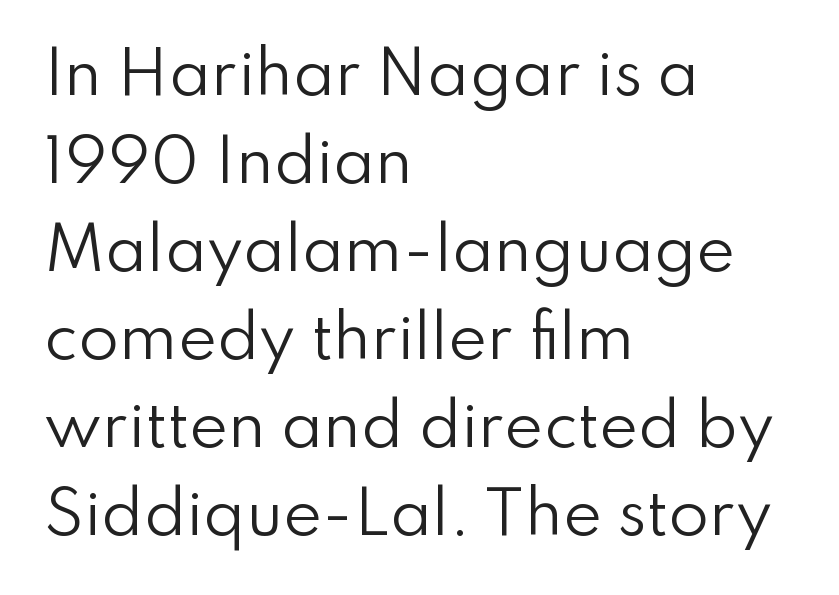
The area under the type is left untouched. In terms of posture, this sample is upright. Compared with a typical body face, this is equally light or lighter still. You could not count columns in this text — the font is proportionally spaced. The text block is weighted toward the left margin, trailing off unevenly rightward. Regarding leading, the lines here are spaced in the standard way.
